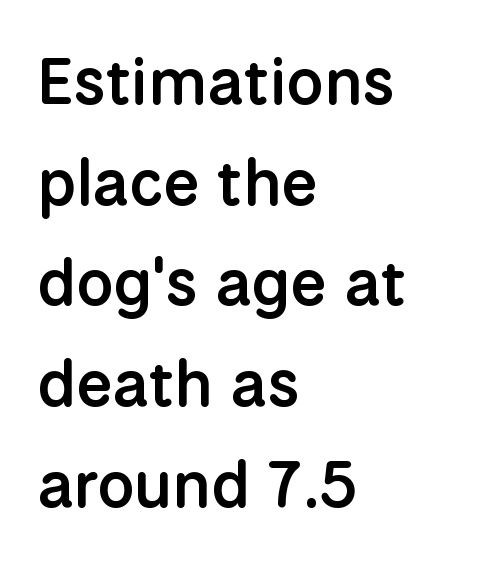
{"serif": "no", "italic": "no", "bold": "semi", "weight": "semibold", "width": "normal", "stroke_contrast": "low", "x_height": "medium", "monospaced": "no", "underline": "no", "align": "left", "line_spacing": "normal", "line_spacing_ratio": 1.55, "letter_spacing": "normal", "letter_spacing_em": 0.0, "glyph_px": 65}
